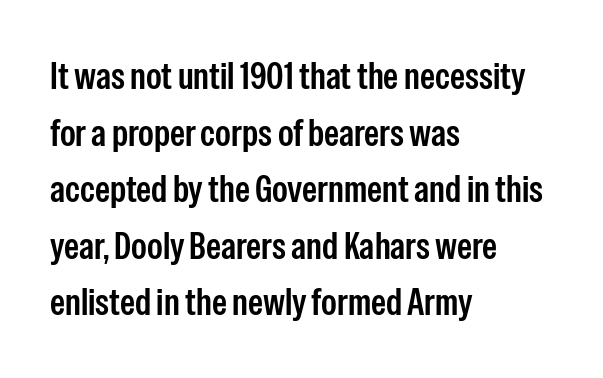
The image shows 38 px condensed sans-serif type, upright; set left-aligned, normal line spacing (1.49x), normal letter spacing, not underlined; low stroke contrast and a medium x-height.
